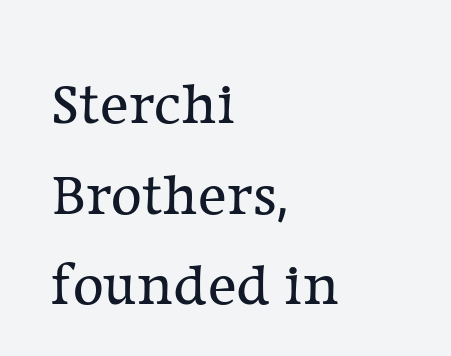
The image shows 60 px regular-weight serif type, upright; set left-aligned, normal line spacing (1.51x), normal letter spacing, not underlined; low stroke contrast and a medium x-height.
